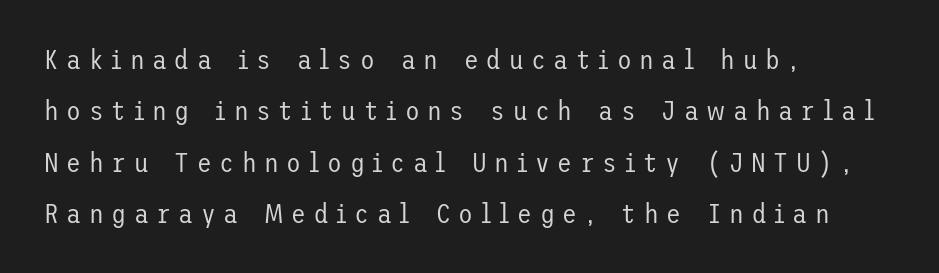
The image shows 27 px text type, upright; set left-aligned, loose line spacing (1.9x), unusually wide letter spacing (+0.28 em), not underlined.
